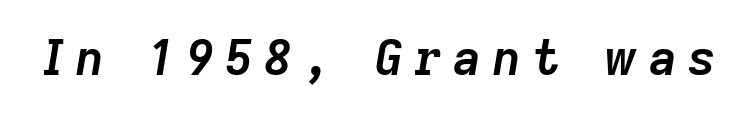
Chunky letters — that's bold for sure. There is plenty of visible air inserted between adjacent glyphs. The string is rendered with underlining switched off. This sample has the flowing, uneven cadence of proportional lettering. The font's italic variant was chosen for this text.
